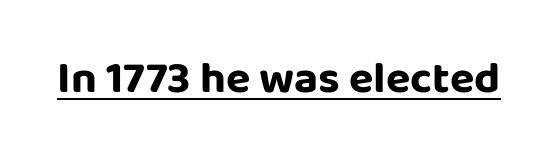
No italicization has been applied; the sample stays upright. Glance below the letters and you will spot a drawn line. Letterform terminals end flat and unadorned throughout the passage. The rendering keeps characters at their native spacing.
